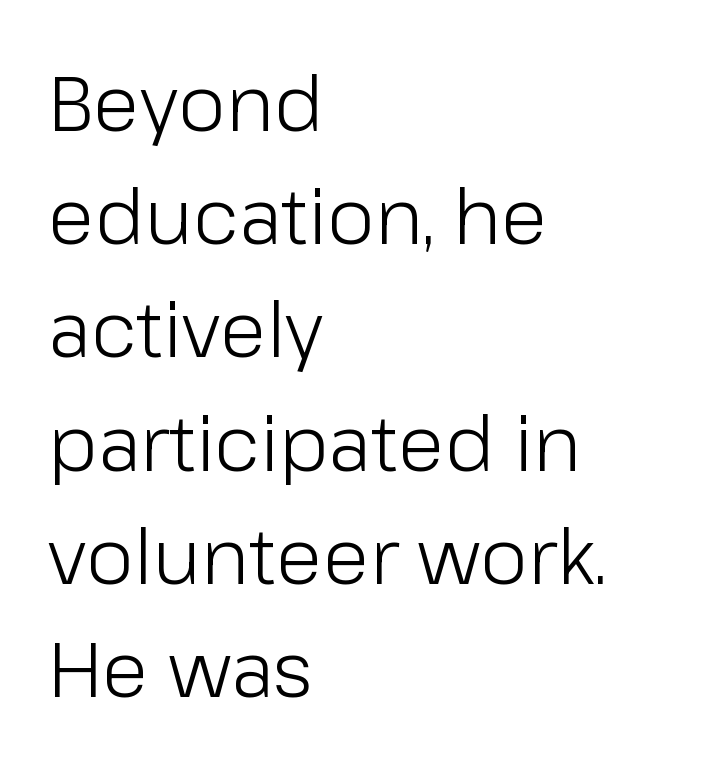
The image shows 77 px light sans-serif type, upright; set left-aligned, normal line spacing (1.47x), normal letter spacing, not underlined; low stroke contrast and a medium x-height.
